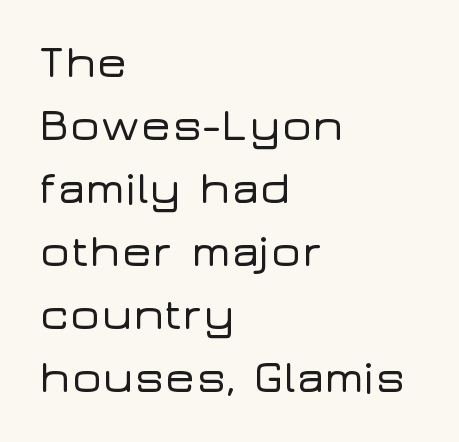
Q: Is the text italic (slanted)? A: No, it is upright.
Q: Is the typeface a serif or a sans-serif typeface? A: Sans-serif.
Q: Is the text underlined? A: No.
Q: How is the paragraph aligned? A: Left-aligned.
Q: Is the spacing between letters normal or unusually wide? A: Normal.
Q: Is the spacing between lines tight, normal or loose? A: Normal.
Q: Width (condensed, normal, or wide)? A: Wide.
Q: Stroke contrast? A: Low.
Q: x-height? A: Medium.
Q: Monospaced? A: No.
